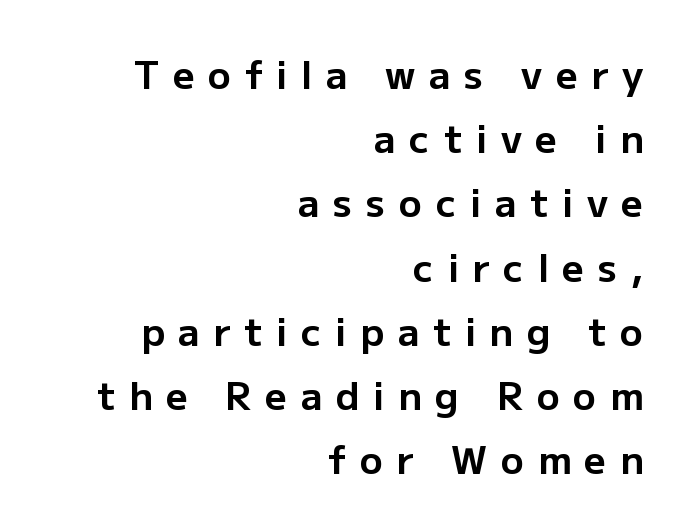
The image shows 38 px bold sans-serif type, upright; set right-aligned, normal line spacing (1.69x), unusually wide letter spacing (+0.36 em), not underlined; low stroke contrast and a medium x-height.
